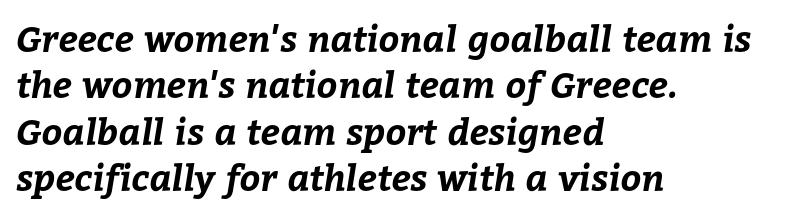
The image shows 36 px bold type; set left-aligned, normal line spacing (1.29x), normal letter spacing, not underlined; low stroke contrast and a medium x-height.
